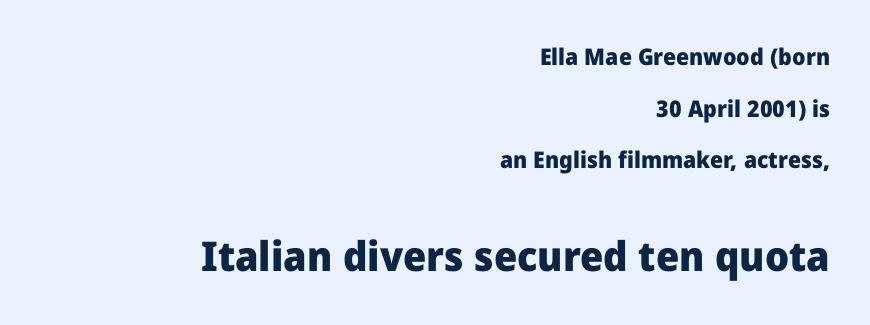
{"serif": "no", "italic": "no", "bold": "yes", "weight": "heavy", "width": "normal", "stroke_contrast": "low", "x_height": "medium", "monospaced": "no", "underline": "no", "align": "right", "line_spacing": "loose", "line_spacing_ratio": 2.24, "letter_spacing": "normal", "letter_spacing_em": 0.0, "larger_block": "second", "size_ratio": 1.78, "glyph_px": 41}
